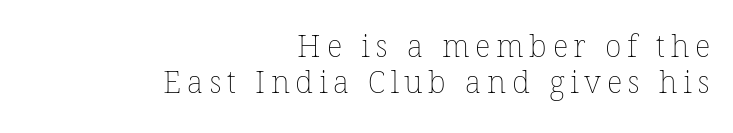
{"bold": "no", "weight": "thin", "width": "normal", "stroke_contrast": "low", "x_height": "medium", "monospaced": "no", "underline": "no", "align": "right", "line_spacing_ratio": 1.17, "glyph_px": 31}
